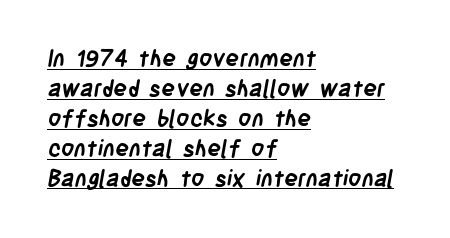
Q: Is the text bold? A: Yes.
Q: Is the text underlined? A: Yes.
Q: How is the paragraph aligned? A: Left-aligned.
Q: Is the spacing between letters normal or unusually wide? A: Normal.
Q: Is the spacing between lines tight, normal or loose? A: Normal.
